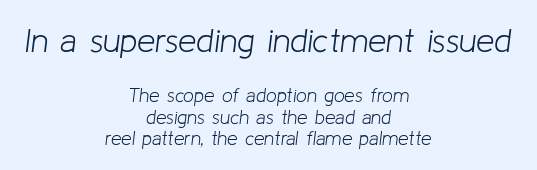
{"italic": "yes", "lean": "right", "slant_degrees": 8, "bold": "no", "weight": "light", "width": "normal", "stroke_contrast": "low", "x_height": "medium", "monospaced": "no", "underline": "no", "align": "center", "line_spacing": "tight", "line_spacing_ratio": 1.12, "letter_spacing": "normal", "letter_spacing_em": 0.0, "larger_block": "first", "size_ratio": 1.74, "glyph_px": 33}
